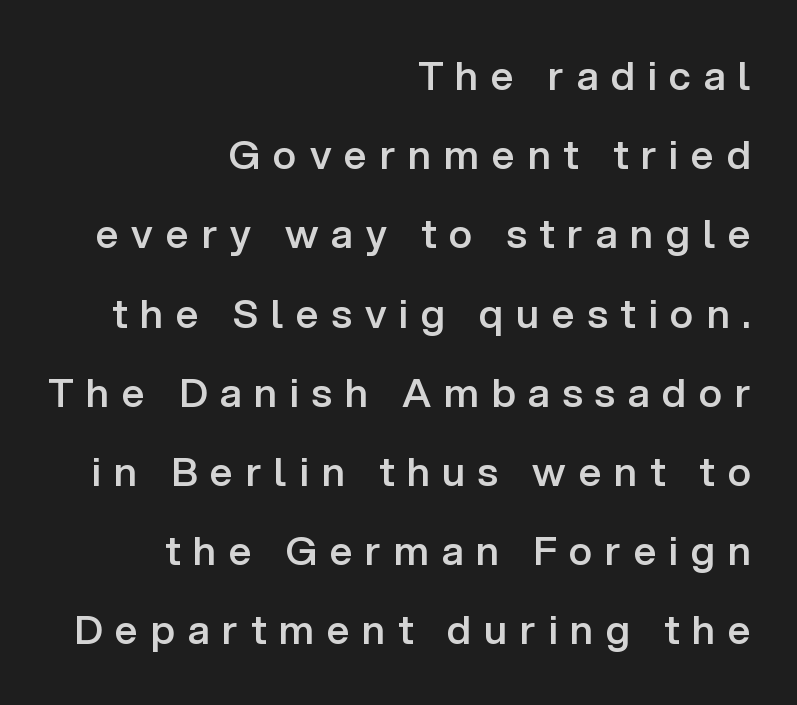
{"serif": "no", "italic": "no", "bold": "semi", "weight": "semibold", "width": "normal", "stroke_contrast": "low", "x_height": "medium", "monospaced": "no", "underline": "no", "align": "right", "line_spacing": "loose", "line_spacing_ratio": 1.98, "letter_spacing": "wide", "letter_spacing_em": 0.32, "glyph_px": 40}
